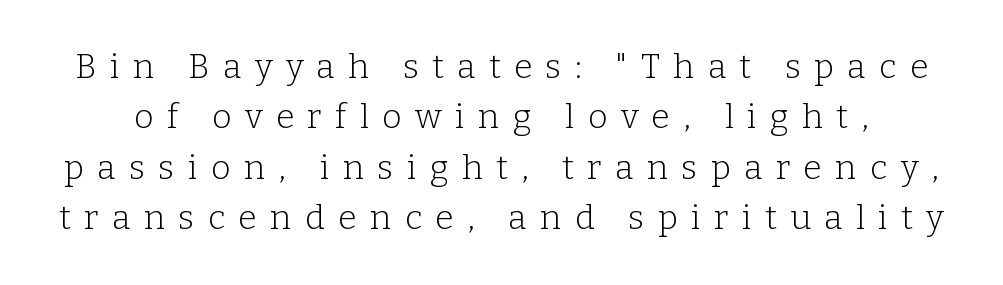
The image shows 34 px light serif type, upright; set normal line spacing (1.48x), unusually wide letter spacing (+0.39 em), not underlined; low stroke contrast and a medium x-height.
